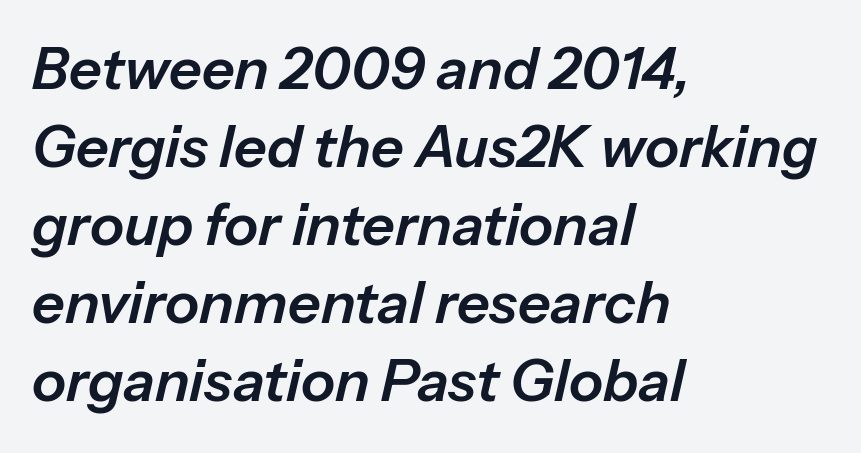
Q: Is the text italic (slanted)? A: Yes, it leans right by about 13 degrees.
Q: Is the text underlined? A: No.
Q: How is the paragraph aligned? A: Left-aligned.
Q: Is the spacing between letters normal or unusually wide? A: Normal.
Q: Is the spacing between lines tight, normal or loose? A: Normal.
Q: Width (condensed, normal, or wide)? A: Normal.
Q: Stroke contrast? A: Low.
Q: x-height? A: Medium.
Q: Monospaced? A: No.
